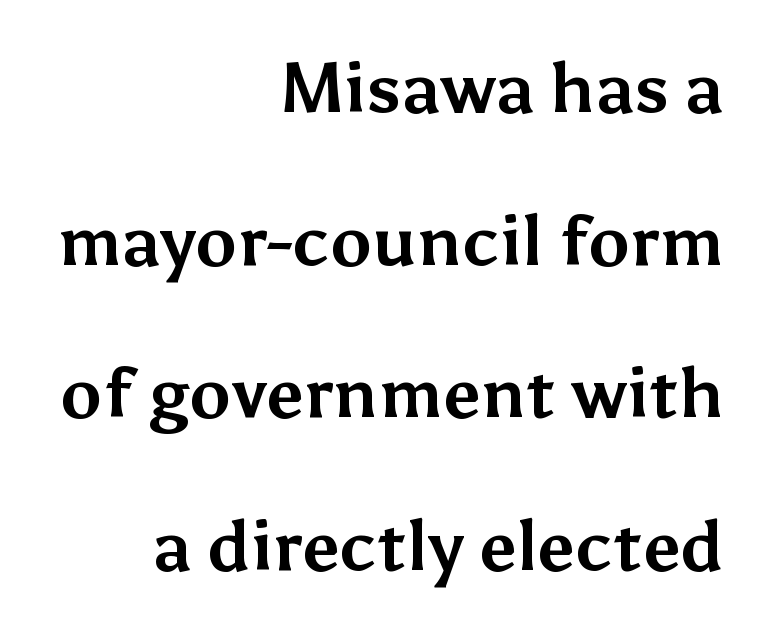
The rendering uses natural spacing where letterforms have individual widths. These lines carry a lot of weight — the face is fully bold. Horizontal alignment here is rightward, an uncommon choice for prose. The characters display no serif detailing; their extremities are plain. Ordinary non-slanted type is in use. Vertically, the passage feels expansive, rows floating well apart.
